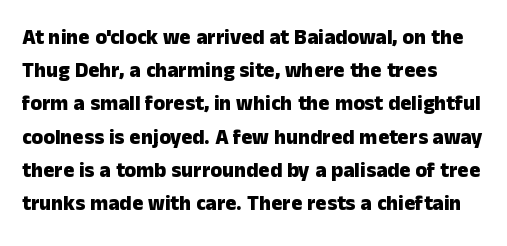
Q: Is the text bold? A: Yes.
Q: Is the text italic (slanted)? A: No, it is upright.
Q: Is the text underlined? A: No.
Q: How is the paragraph aligned? A: Left-aligned.
Q: Is the spacing between letters normal or unusually wide? A: Normal.
Q: Is the spacing between lines tight, normal or loose? A: Normal.
